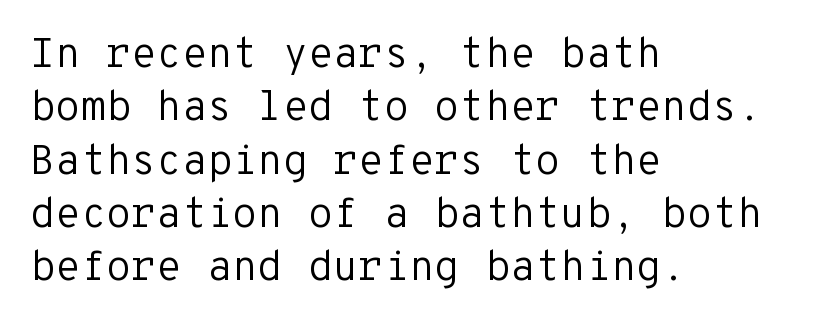
Just letters on the line, the space beneath them empty. Classification — sans serif. A light-to-regular cut is what we see here. Regarding leading, the lines here are spaced in the standard way.
